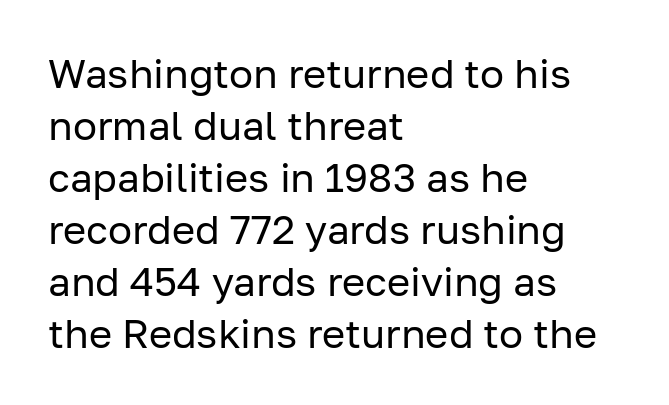
The image shows 40 px regular-weight sans-serif type, upright; set left-aligned, normal line spacing (1.3x), normal letter spacing, not underlined; low stroke contrast and a medium x-height.
